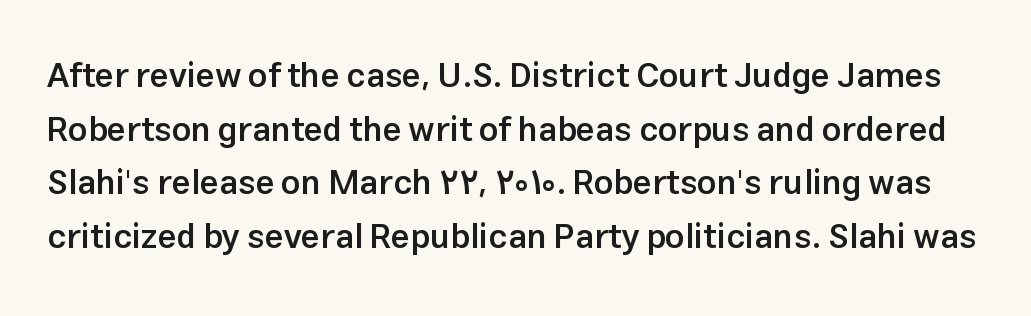
Characters follow at the spacing the type designer built in. The rendering uses a semibold face; strokes are thickened but not to full bold. Grotesque or geometric, the face here clearly has no serifs. The space beneath each line is pristine and unruled.
